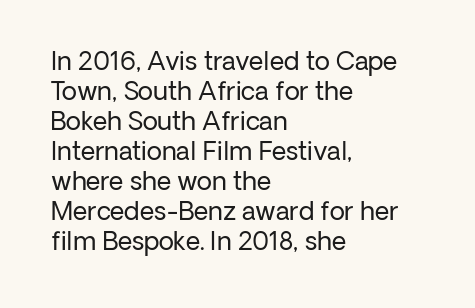
{"italic": "no", "bold": "no", "underline": "no", "align": "left", "line_spacing_ratio": 1.2, "letter_spacing": "normal", "letter_spacing_em": 0.0, "glyph_px": 25}
